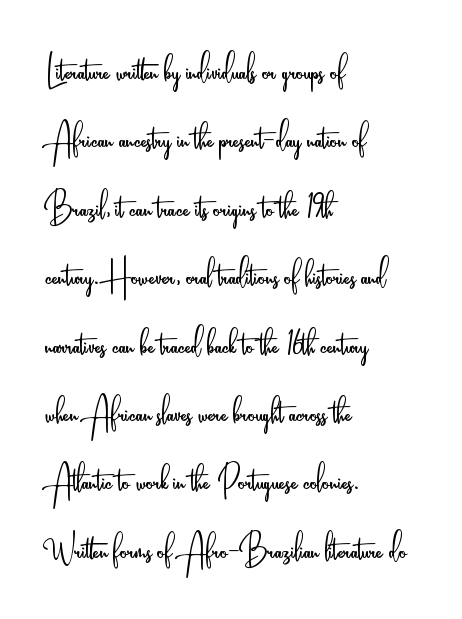
The image shows 45 px light, condensed sans-serif type; set left-aligned, normal line spacing (1.52x), normal letter spacing, not underlined; low stroke contrast and a small x-height.
